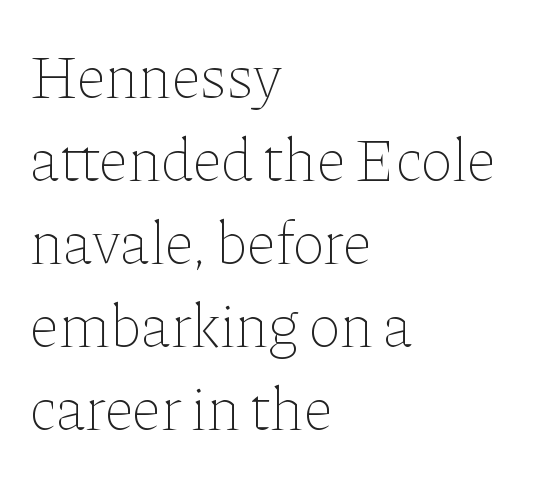
The image shows 61 px thin type, upright; set left-aligned, normal line spacing (1.36x), normal letter spacing, not underlined; low stroke contrast and a medium x-height.
